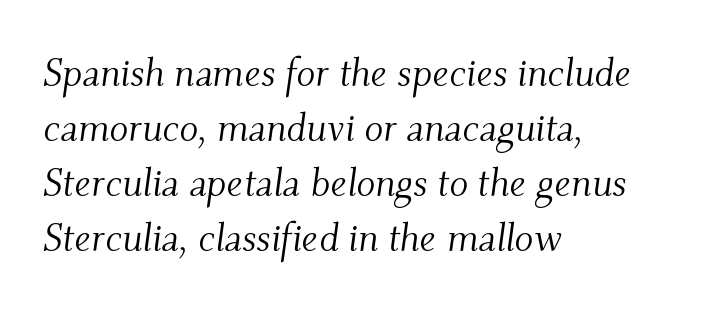
{"serif": "yes", "italic": "yes", "lean": "right", "slant_degrees": 9, "bold": "no", "weight": "light", "width": "normal", "stroke_contrast": "medium", "x_height": "small", "monospaced": "no", "underline": "no", "align": "left", "line_spacing": "normal", "line_spacing_ratio": 1.41, "letter_spacing": "normal", "letter_spacing_em": 0.0, "glyph_px": 39}
